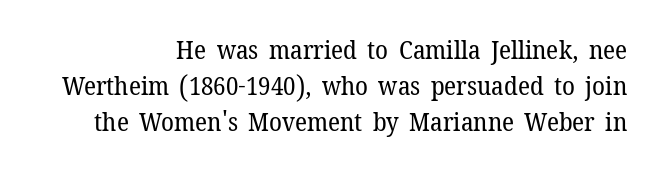
The characters are drawn with everyday or finer stroke widths. What stands out about the letter spacing? Nothing — it is the standard amount. The paragraph shown leans on its right margin. Normally led — the rows are evenly, conventionally spaced.
